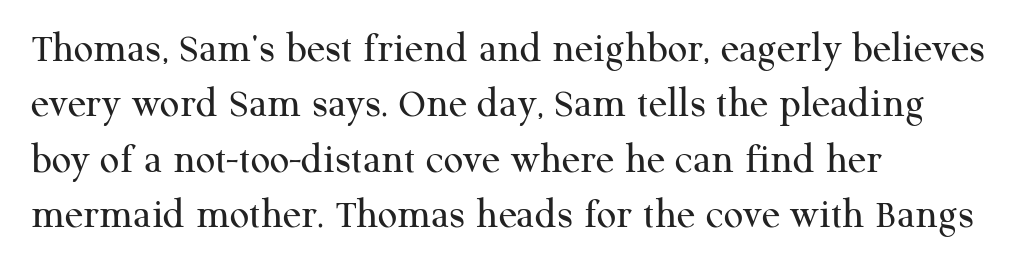
Q: Is the text bold? A: No.
Q: Is the text italic (slanted)? A: No, it is upright.
Q: Is the typeface a serif or a sans-serif typeface? A: Serif.
Q: Is the text underlined? A: No.
Q: How is the paragraph aligned? A: Left-aligned.
Q: Is the spacing between letters normal or unusually wide? A: Normal.
Q: Is the spacing between lines tight, normal or loose? A: Normal.
Q: Width (condensed, normal, or wide)? A: Normal.
Q: Stroke contrast? A: Medium.
Q: x-height? A: Medium.
Q: Monospaced? A: No.
